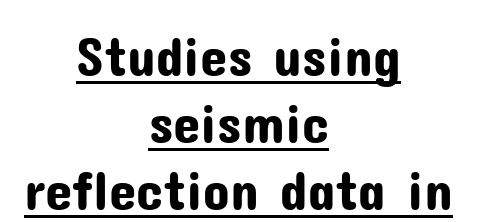
The image shows 55 px sans-serif type, upright; set centered, line spacing 1.22x, normal letter spacing, underlined; low stroke contrast and a medium x-height.
